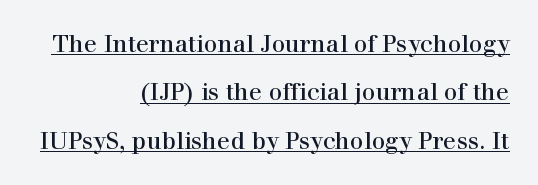
Is the letter spacing exaggerated? No — it looks like the ordinary default. Posture: upright roman. The lettering is marked with a stroke running underneath it. In CSS terms this would be text-align: right. Widely set lines give the paragraph a tall, airy silhouette.
